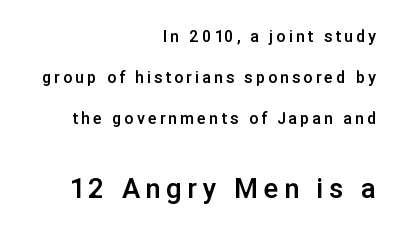
A student would notice the bottom passage is typeset larger than what precedes it. This is the regular roman posture of the typeface. Horizontal bands of white between lines are thick stripes. Looks like regular typesetting: each glyph gets only the width it needs.
